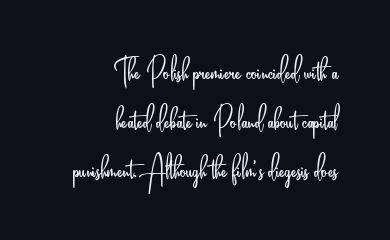
Q: Is the text bold? A: No.
Q: Is the typeface a serif or a sans-serif typeface? A: Sans-serif.
Q: Is the text underlined? A: No.
Q: How is the paragraph aligned? A: Right-aligned.
Q: Is the spacing between letters normal or unusually wide? A: Normal.
Q: Is the spacing between lines tight, normal or loose? A: Normal.
Q: Width (condensed, normal, or wide)? A: Condensed.
Q: Stroke contrast? A: Low.
Q: x-height? A: Small.
Q: Monospaced? A: No.
